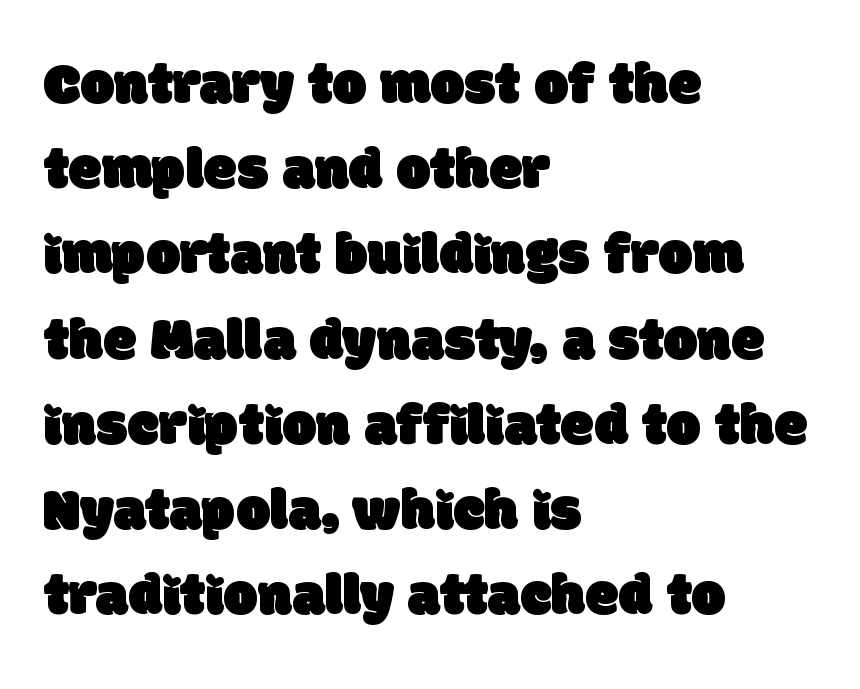
{"serif": "no", "width": "normal", "stroke_contrast": "low", "x_height": "large", "monospaced": "no", "underline": "no", "align": "left", "line_spacing": "normal", "line_spacing_ratio": 1.42, "letter_spacing": "normal", "letter_spacing_em": 0.0, "glyph_px": 60}
